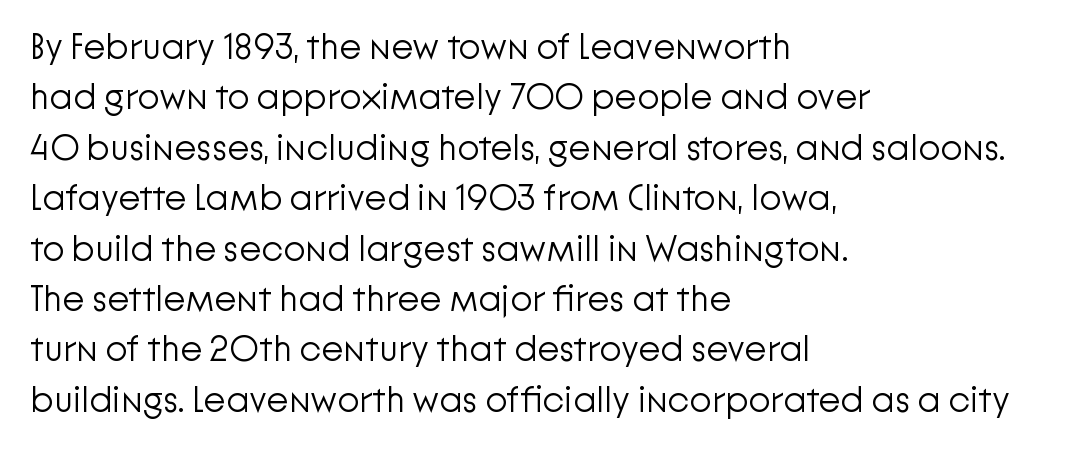
How would I describe the line gaps? Plain and ordinary. Every character sits straight up, as roman type does. The letters look calm and open, with moderate or lighter stems. Nobody touched the tracking dial on this one. Note the varied advance widths — an 'i' is clearly narrower than an 'm'. If you drew a ruler down the left edge, every line would touch it.
